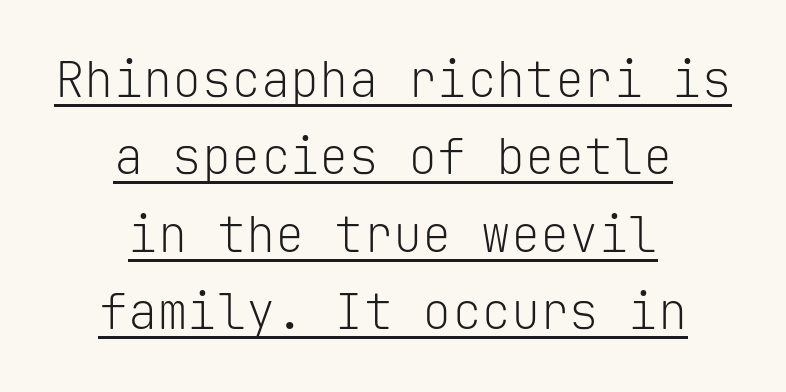
{"serif": "no", "italic": "no", "bold": "no", "weight": "light", "width": "normal", "stroke_contrast": "low", "x_height": "medium", "monospaced": "yes", "underline": "yes", "align": "center", "line_spacing": "normal", "line_spacing_ratio": 1.58, "letter_spacing": "normal", "letter_spacing_em": 0.0, "glyph_px": 49}
